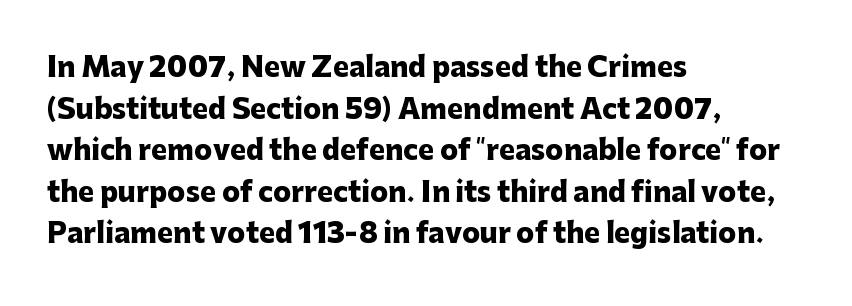
This sample keeps an unexceptional amount of space between lines. Which margin do the lines hug? The left one — the right edge is uneven. The specimen omits any rule beneath the text block's lines. Students, note that the glyphs here touch the page at normal intervals. This is heavy type, rendered in bold.
